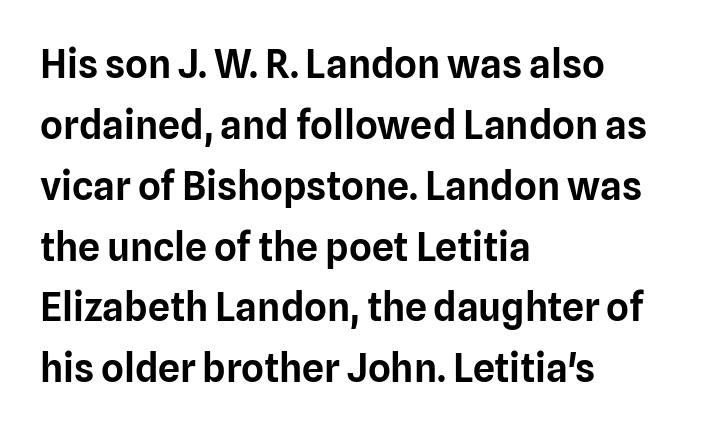
Are there feet on the stems? There aren't — it's a sans. The face used here is proportionally spaced, like ordinary book or web type. The tracking reads as untouched default to a designer's eye. A typesetter would mark this as roman, not italic.
